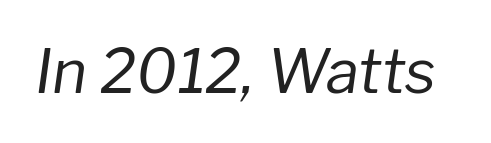
Unbolded letterforms with no extra heft. Is this a fixed-width face? No — the glyphs have proportional, varying widths. Words appear dense and cohesive because spacing is normal. You can tell it's italic because the verticals aren't actually vertical.
